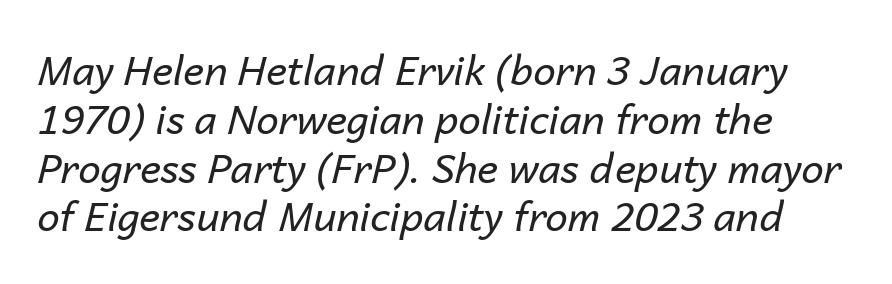
The image shows 40 px regular-weight type, italic (leaning right); set left-aligned, line spacing 1.22x, normal letter spacing, not underlined; low stroke contrast and a medium x-height.
